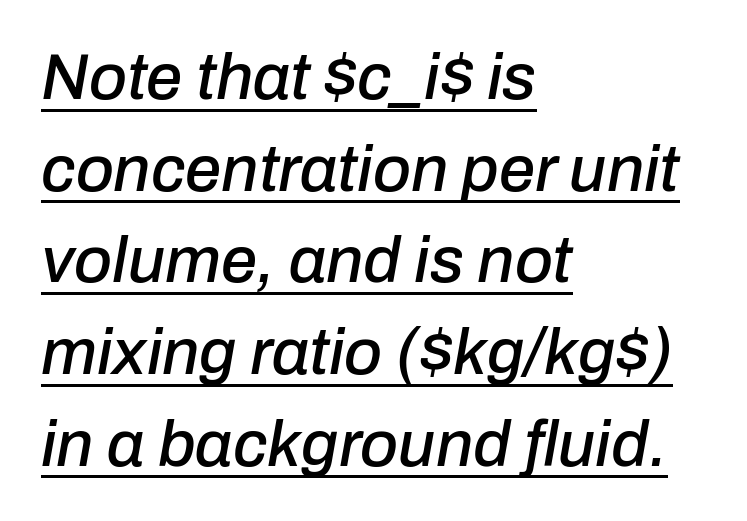
A typesetter would call this leading conventional body-copy spacing. These lines are rendered in a variable-pitch font. Emphasis is given by a line drawn under the lettering. You can tell it's italic because the verticals aren't actually vertical. Notice how the passage keeps a crisp vertical edge on the left only. Nothing unusual about the tracking: characters are spaced as the font intends.
